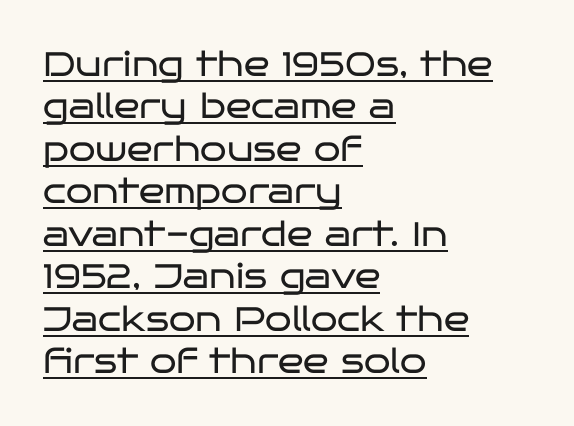
Successive baselines arrive at the customary interval. Weight class: somewhere from thin through regular. The face used here is proportionally spaced, like ordinary book or web type. Style check: upright.
